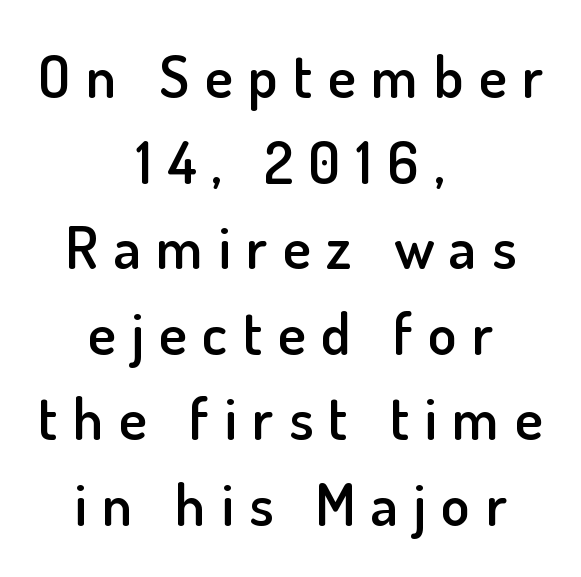
Strokes here are thickened, but only to semibold level. This sample has the flowing, uneven cadence of proportional lettering. The type is letterspaced generously, with wide tracking. The area under the type is left untouched. Is there much room between lines? A standard amount, neither cramped nor airy. Posture: upright roman.
